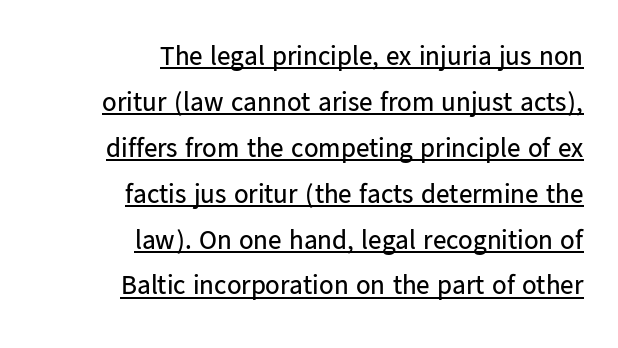
Characters follow at the spacing the type designer built in. The leading is moderate, giving the passage an even texture. The passage is arranged like a letterhead date or caption credit — flush right. Ascenders rise straight up at ninety degrees.
